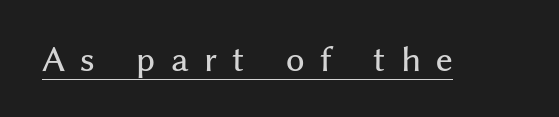
The image shows 32 px sans-serif type, upright; set unusually wide letter spacing (+0.48 em), underlined; medium stroke contrast and a medium x-height.
